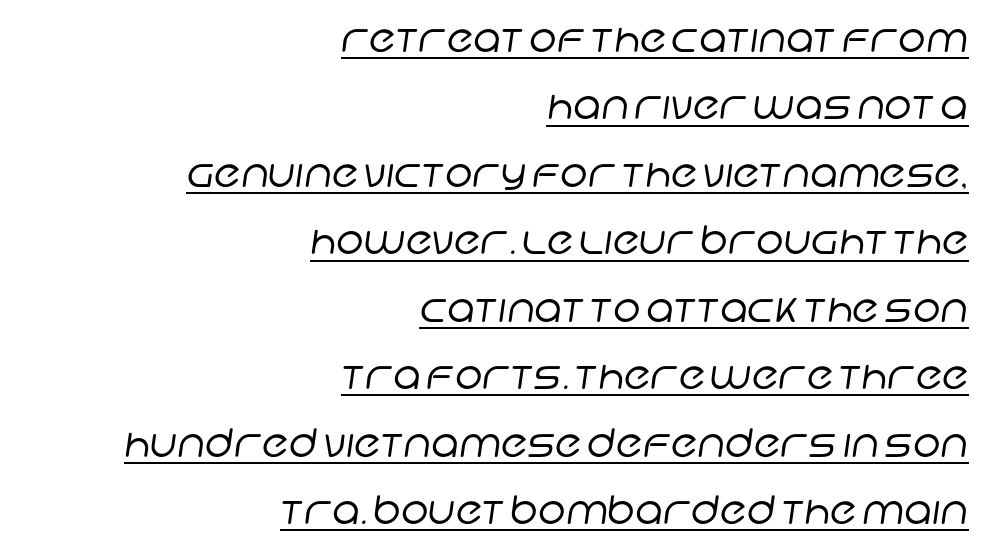
A typographer would call this underscored text. Does the type have serifs? No, each stem ends abruptly. Each stroke keeps to a modest, everyday thickness or less. The passage shown is typed in a proportional face where columns would drift. Leftover space on each line is placed entirely before the opening word.
